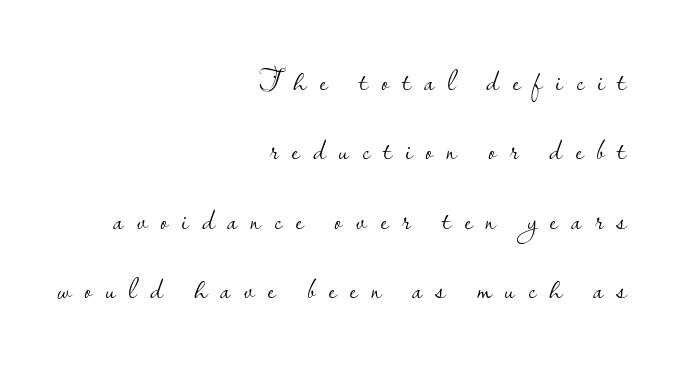
The image shows 31 px light sans-serif type; set right-aligned, loose line spacing (2.24x), unusually wide letter spacing (+0.43 em), not underlined; low stroke contrast and a small x-height.
